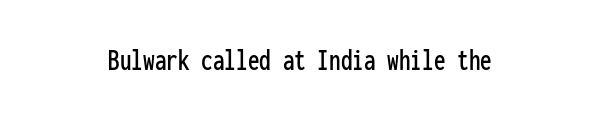
The image shows 31 px condensed sans-serif type, upright, monospaced; set centered, normal letter spacing, not underlined; low stroke contrast and a medium x-height.
